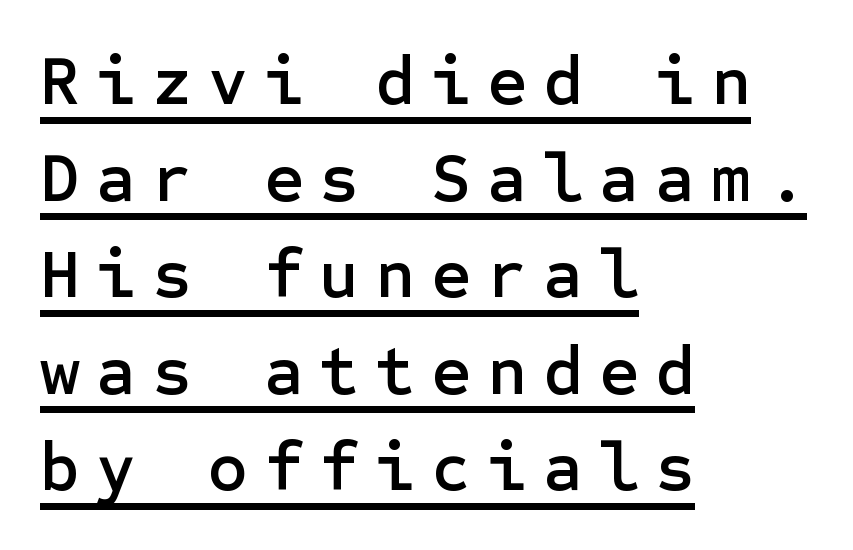
The image shows 69 px sans-serif type, upright; set left-aligned, normal line spacing (1.4x), unusually wide letter spacing (+0.23 em), underlined; low stroke contrast and a medium x-height.
